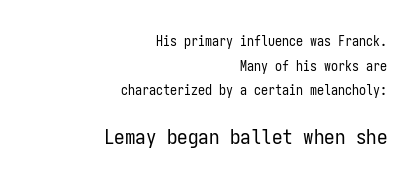
A student would call this right alignment; a typographer would say flush right, rag left. Between one letter and the next there's only the usual sliver of space. Just letters on the line, the space beneath them empty. These two chunks differ in scale, with the bottom chunk taking the larger measure. Is this a heavy cut? Hardly; it is regular or lighter. Every character sits straight up, as roman type does.
